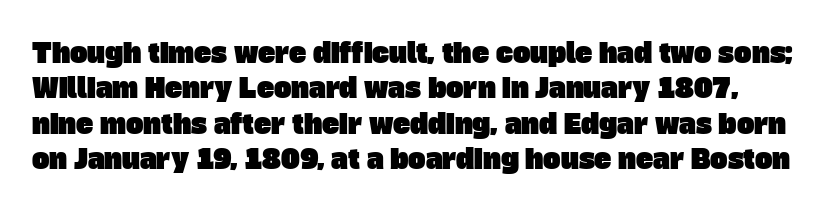
The image shows 26 px text type; set normal line spacing (1.36x), normal letter spacing, not underlined.
